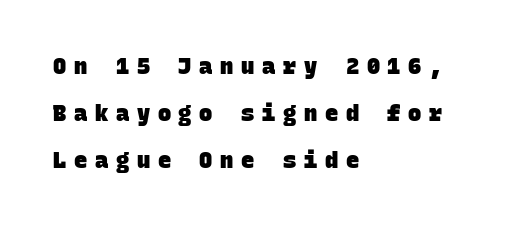
The image shows 22 px bold type; set left-aligned, loose line spacing (2.14x), unusually wide letter spacing (+0.35 em), not underlined.
